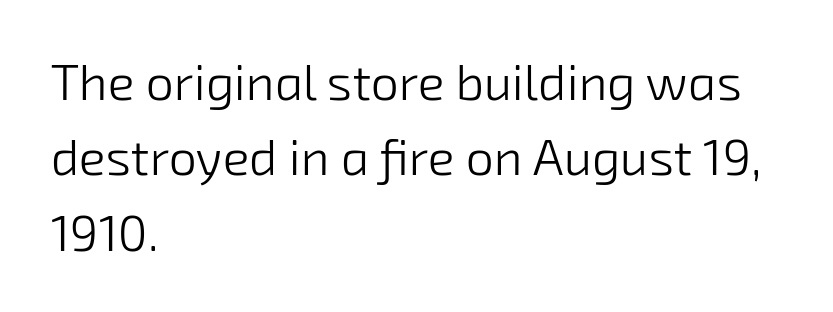
Q: Is the text bold? A: No.
Q: Is the typeface a serif or a sans-serif typeface? A: Sans-serif.
Q: Is the text underlined? A: No.
Q: How is the paragraph aligned? A: Left-aligned.
Q: Is the spacing between letters normal or unusually wide? A: Normal.
Q: Is the spacing between lines tight, normal or loose? A: Normal.
Q: Width (condensed, normal, or wide)? A: Normal.
Q: Stroke contrast? A: Low.
Q: x-height? A: Medium.
Q: Monospaced? A: No.
